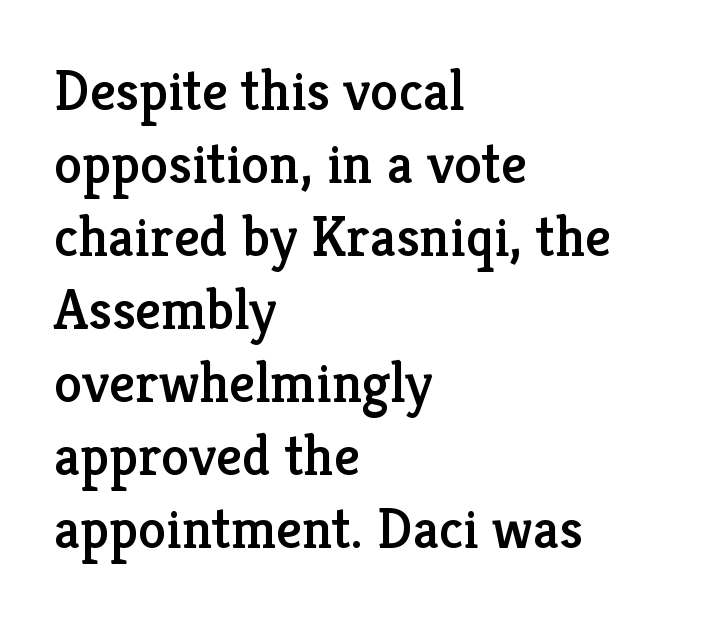
Q: Is the text italic (slanted)? A: No, it is upright.
Q: Is the typeface a serif or a sans-serif typeface? A: Serif.
Q: Is the text underlined? A: No.
Q: How is the paragraph aligned? A: Left-aligned.
Q: Is the spacing between letters normal or unusually wide? A: Normal.
Q: Is the spacing between lines tight, normal or loose? A: Normal.
Q: Width (condensed, normal, or wide)? A: Normal.
Q: Stroke contrast? A: Low.
Q: x-height? A: Medium.
Q: Monospaced? A: No.
